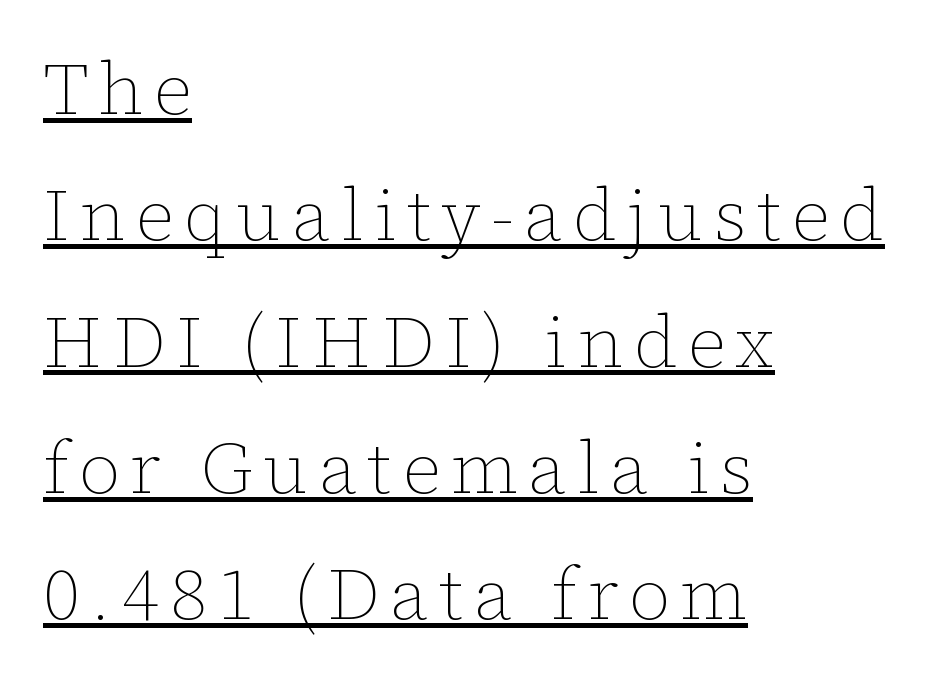
Q: Is the text bold? A: No.
Q: Is the text italic (slanted)? A: No, it is upright.
Q: Is the text underlined? A: Yes.
Q: How is the paragraph aligned? A: Left-aligned.
Q: Width (condensed, normal, or wide)? A: Normal.
Q: Stroke contrast? A: Low.
Q: x-height? A: Medium.
Q: Monospaced? A: No.
